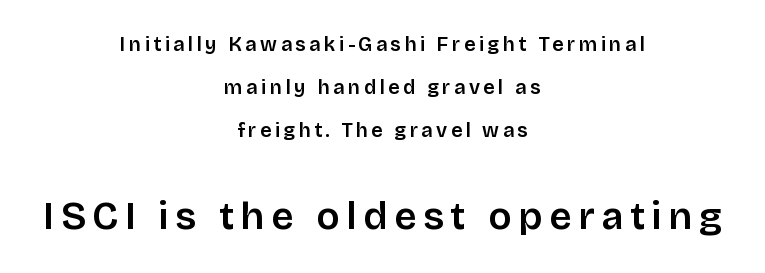
The image shows 39 px sans-serif type, upright; set centered, loose line spacing (2.15x), not underlined; the second (bottom) block is 1.95x larger; low stroke contrast and a large x-height.
